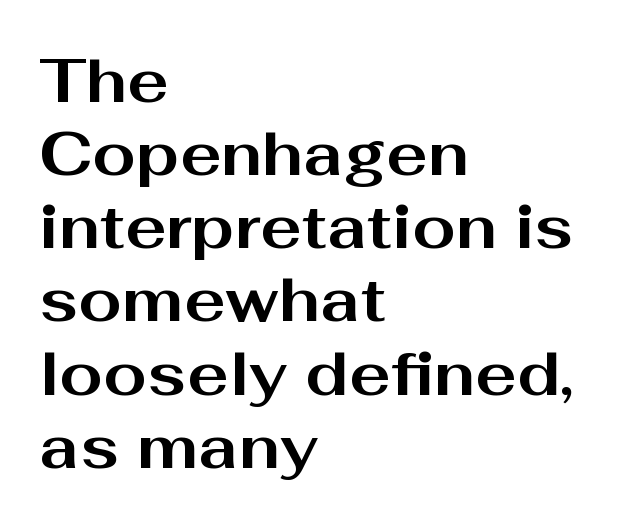
The image shows 62 px bold, wide sans-serif type, upright; set left-aligned, line spacing 1.18x, normal letter spacing, not underlined; medium stroke contrast and a medium x-height.
